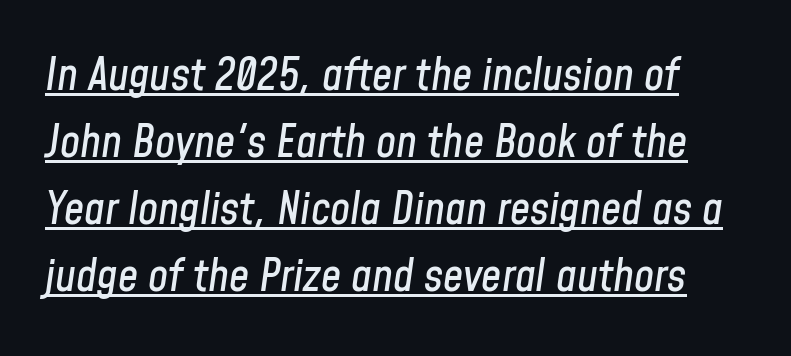
Q: Is the text italic (slanted)? A: Yes, it leans right by about 8 degrees.
Q: Is the text underlined? A: Yes.
Q: Is the spacing between letters normal or unusually wide? A: Normal.
Q: Is the spacing between lines tight, normal or loose? A: Normal.
Q: Width (condensed, normal, or wide)? A: Condensed.
Q: Stroke contrast? A: Low.
Q: x-height? A: Medium.
Q: Monospaced? A: No.
